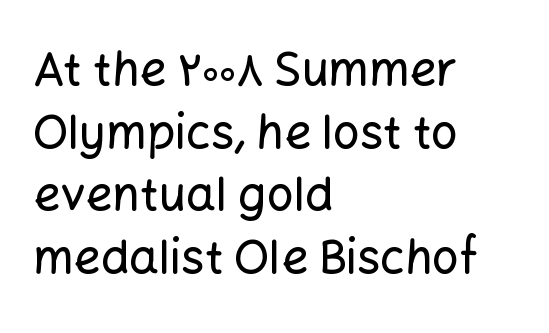
Q: Is the text italic (slanted)? A: No, it is upright.
Q: Is the typeface a serif or a sans-serif typeface? A: Sans-serif.
Q: Is the text underlined? A: No.
Q: How is the paragraph aligned? A: Left-aligned.
Q: Is the spacing between letters normal or unusually wide? A: Normal.
Q: Is the spacing between lines tight, normal or loose? A: Normal.
Q: Width (condensed, normal, or wide)? A: Normal.
Q: Stroke contrast? A: Low.
Q: x-height? A: Medium.
Q: Monospaced? A: No.
